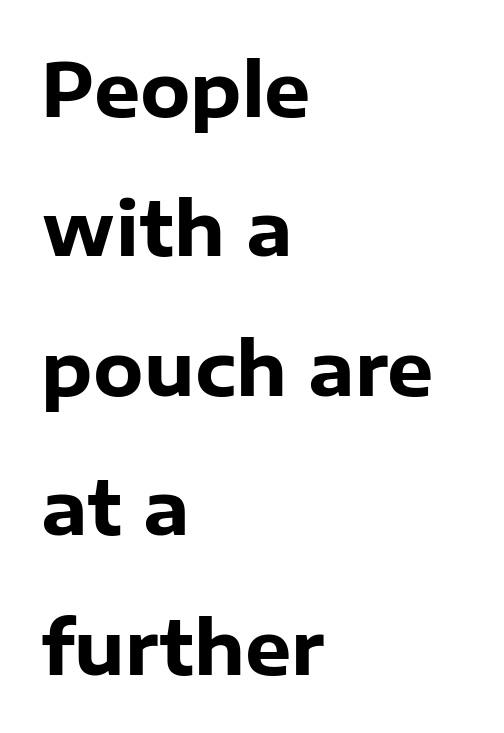
Q: Is the text bold? A: Yes.
Q: Is the text italic (slanted)? A: No, it is upright.
Q: Is the typeface a serif or a sans-serif typeface? A: Sans-serif.
Q: Is the text underlined? A: No.
Q: How is the paragraph aligned? A: Left-aligned.
Q: Is the spacing between letters normal or unusually wide? A: Normal.
Q: Is the spacing between lines tight, normal or loose? A: Loose.
Q: Width (condensed, normal, or wide)? A: Normal.
Q: Stroke contrast? A: Low.
Q: x-height? A: Medium.
Q: Monospaced? A: No.
